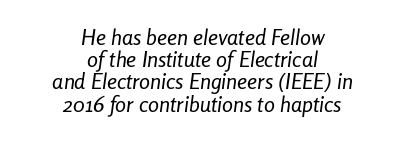
Nobody touched the tracking dial on this one. Nothing heavy about these letters — not bold at all. Compared with typical paragraphs, the rows here are closer together. The font's italic variant was chosen for this text. The whitespace from short lines is split evenly between both sides. The specimen omits any rule beneath the text block's lines.
